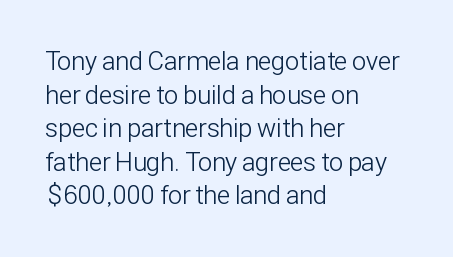
{"italic": "no", "bold": "no", "underline": "no", "align": "left", "line_spacing": "normal", "line_spacing_ratio": 1.29, "letter_spacing": "normal", "letter_spacing_em": 0.0, "glyph_px": 26}
